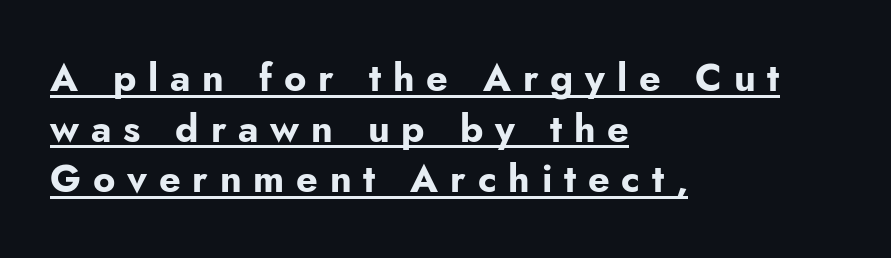
The image shows 38 px bold sans-serif type, upright; set left-aligned, normal line spacing (1.33x), unusually wide letter spacing (+0.31 em), underlined; low stroke contrast and a small x-height.
